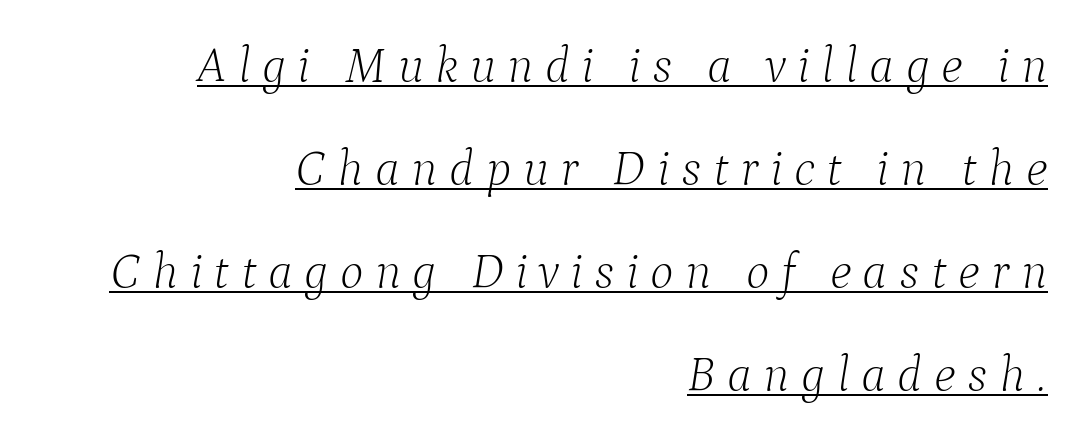
The image shows 50 px light serif type, italic (leaning right); set right-aligned, loose line spacing (2.06x), unusually wide letter spacing (+0.23 em), underlined; low stroke contrast and a medium x-height.
